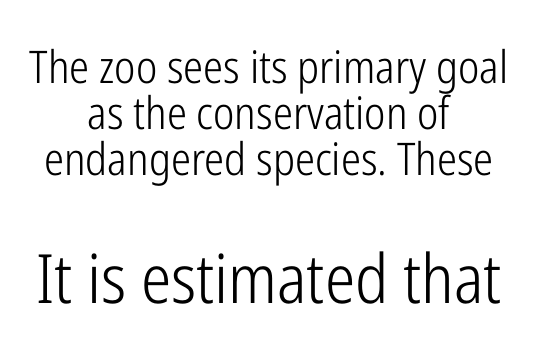
{"serif": "no", "italic": "no", "bold": "no", "weight": "light", "width": "condensed", "stroke_contrast": "low", "x_height": "medium", "monospaced": "no", "underline": "no", "align": "center", "line_spacing": "tight", "line_spacing_ratio": 1.02, "letter_spacing": "normal", "letter_spacing_em": 0.0, "larger_block": "second", "size_ratio": 1.51, "glyph_px": 68}
